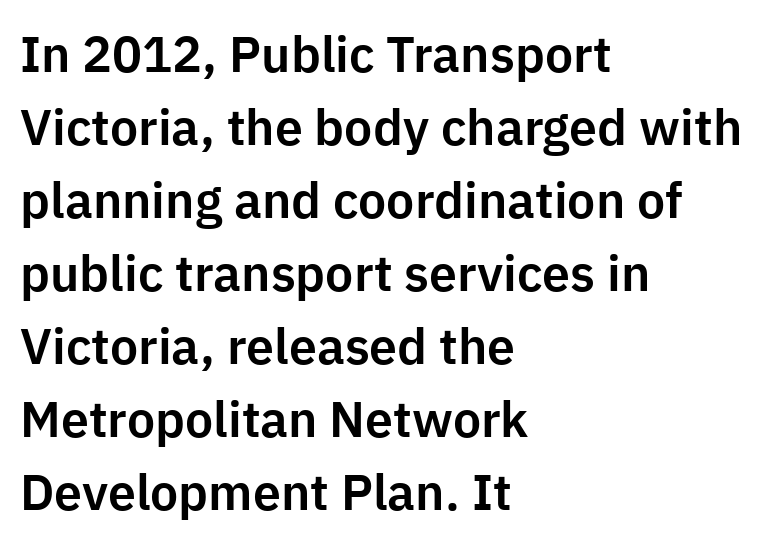
The designer went with a sans here, leaving each stem footless. Vertically, the passage feels balanced, rows spaced as you'd expect. Notice how the passage keeps a crisp vertical edge on the left only. Descenders hang freely into open space. Notice how the stems are strictly vertical — no italics here. Honestly, the letter spacing is just normal — you wouldn't notice it.
